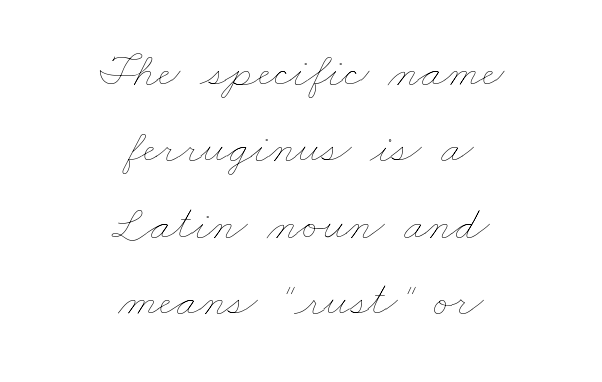
{"bold": "no", "weight": "thin", "width": "wide", "stroke_contrast": "low", "x_height": "small", "monospaced": "no", "underline": "no", "align": "center", "line_spacing": "normal", "line_spacing_ratio": 1.59, "letter_spacing": "normal", "letter_spacing_em": 0.0, "glyph_px": 48}
